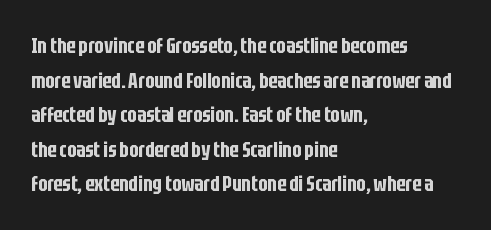
{"italic": "no", "underline": "no", "align": "left", "line_spacing": "normal", "line_spacing_ratio": 1.57, "letter_spacing": "normal", "letter_spacing_em": 0.0, "glyph_px": 22}
